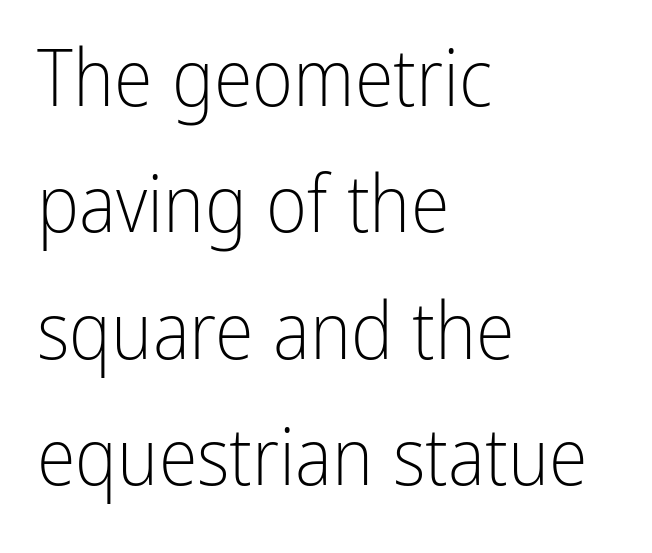
You could not count columns in this text — the font is proportionally spaced. Does the lettering tilt? It doesn't — this is upright. Leading: standard. Serifs: no, the terminals of the letterforms are clean.
